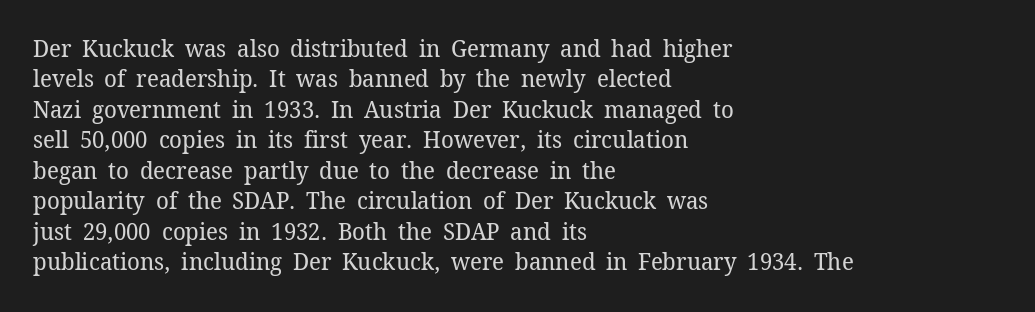
The type sits square on the baseline with zero lean. Only glyphs here, with clear space below each row. This sample is left-justified, so line endings fall wherever the words run out. Nothing unusual about the tracking: characters are spaced as the font intends. No extra ink here — the face is not bold.
